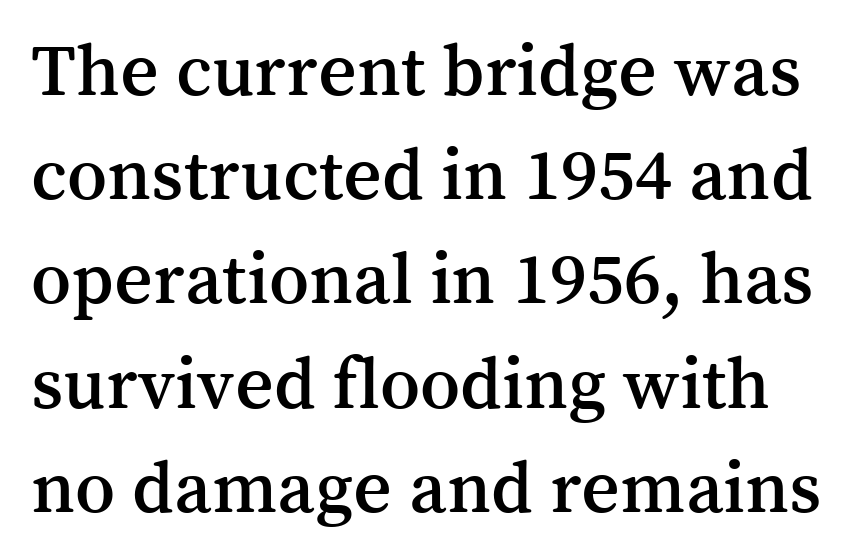
{"serif": "yes", "italic": "no", "width": "normal", "stroke_contrast": "medium", "x_height": "medium", "monospaced": "no", "underline": "no", "line_spacing": "normal", "line_spacing_ratio": 1.39, "letter_spacing": "normal", "letter_spacing_em": 0.0, "glyph_px": 75}
